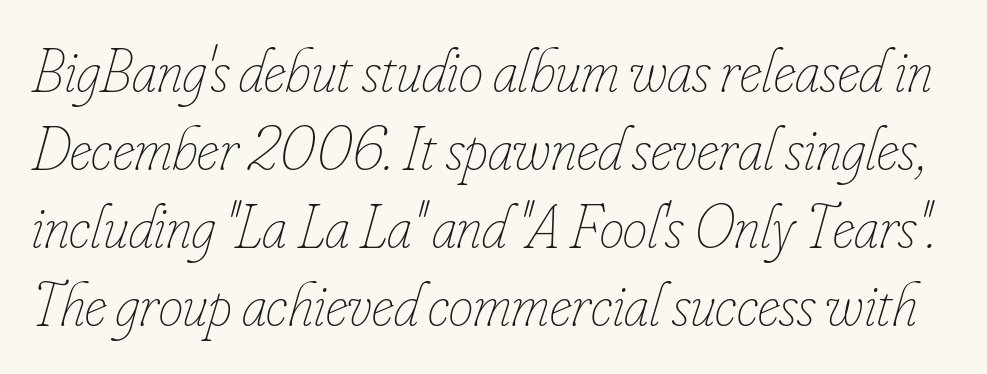
The baseline area is clear. This is oblique type, the kind used for emphasis or titles. Vertically, the passage feels balanced, rows spaced as you'd expect. Does extra space separate the letters? No, they use regular spacing. No letter is thick-stroked: the sample isn't bold. Character widths vary here, with narrow letters taking less room than wide ones.
